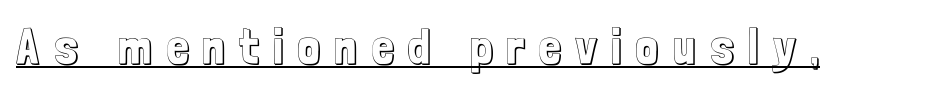
The image shows 49 px condensed type, upright; set unusually wide letter spacing (+0.29 em), underlined; a medium x-height.
